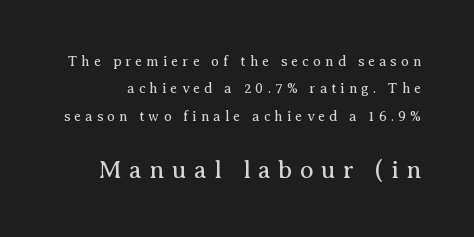
The image shows 25 px text type, upright; set loose line spacing (1.95x), unusually wide letter spacing (+0.3 em), not underlined; the second (bottom) block is 1.79x larger.
